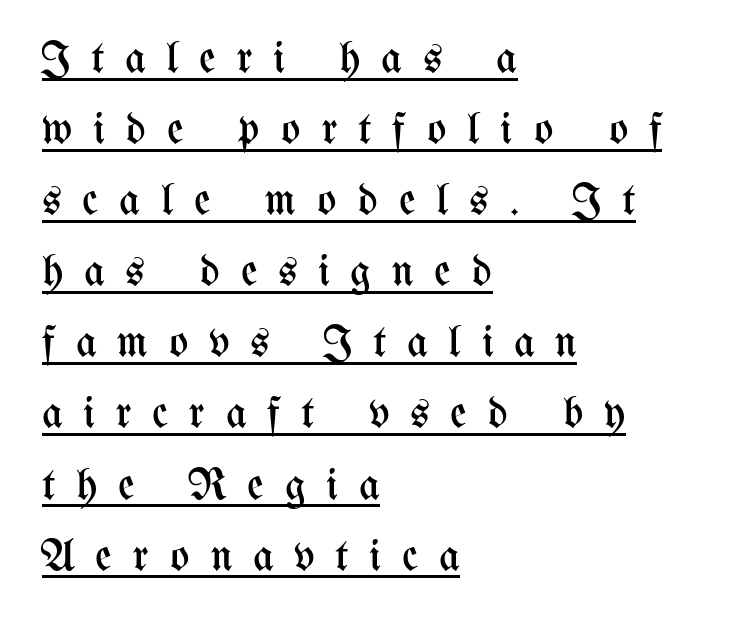
A typesetter would call this heavily tracked-out type. A typographer would call this underscored text. Horizontally, the lines are justified to the leading edge only. Leading: standard.
